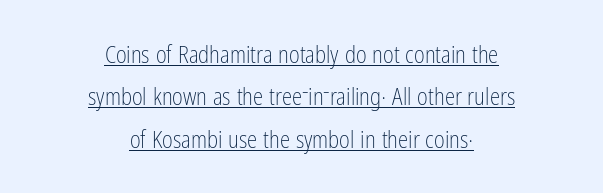
Q: Is the text bold? A: No.
Q: Is the text italic (slanted)? A: No, it is upright.
Q: Is the text underlined? A: Yes.
Q: How is the paragraph aligned? A: Centered.
Q: Is the spacing between letters normal or unusually wide? A: Normal.
